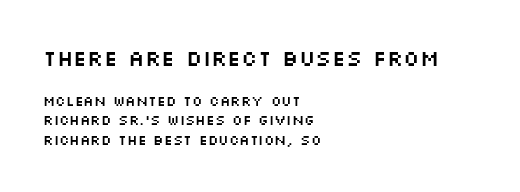
The image shows 22 px text type, upright; set left-aligned, normal line spacing (1.38x), normal letter spacing, not underlined; the first (top) block is 1.57x larger.
